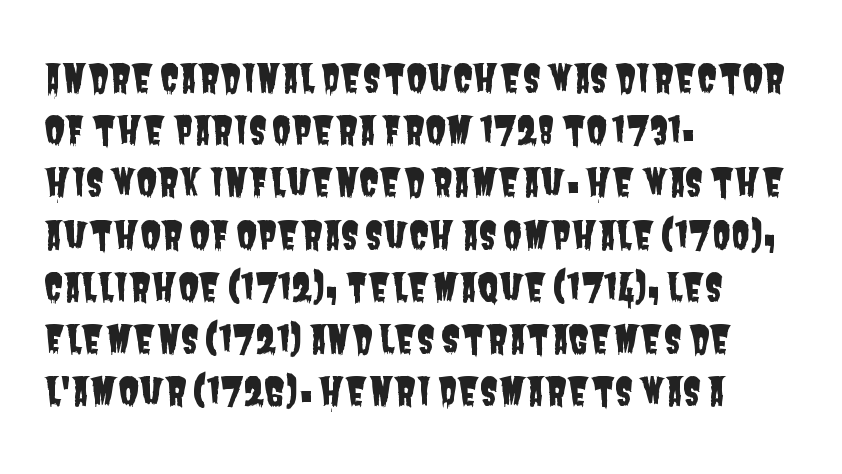
The image shows 37 px condensed sans-serif type; set left-aligned, normal line spacing (1.41x), normal letter spacing, not underlined; low stroke contrast and a large x-height.
